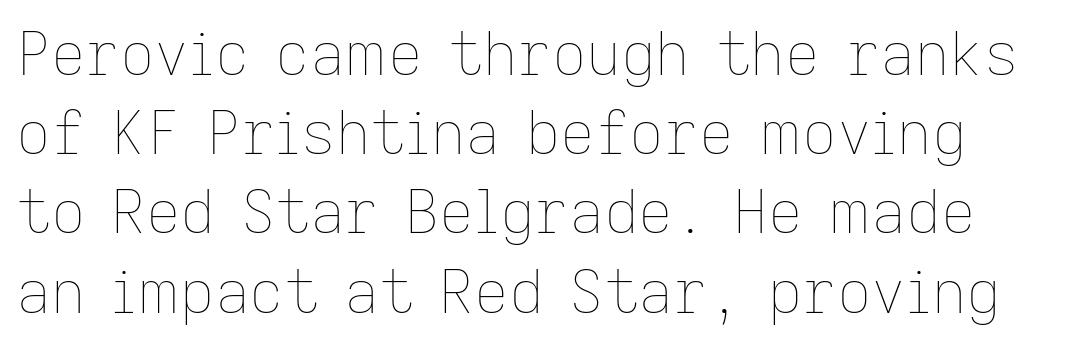
{"italic": "no", "bold": "no", "weight": "thin", "width": "normal", "stroke_contrast": "low", "x_height": "medium", "monospaced": "no", "underline": "no", "line_spacing": "normal", "line_spacing_ratio": 1.32, "letter_spacing": "normal", "letter_spacing_em": 0.0, "glyph_px": 60}
